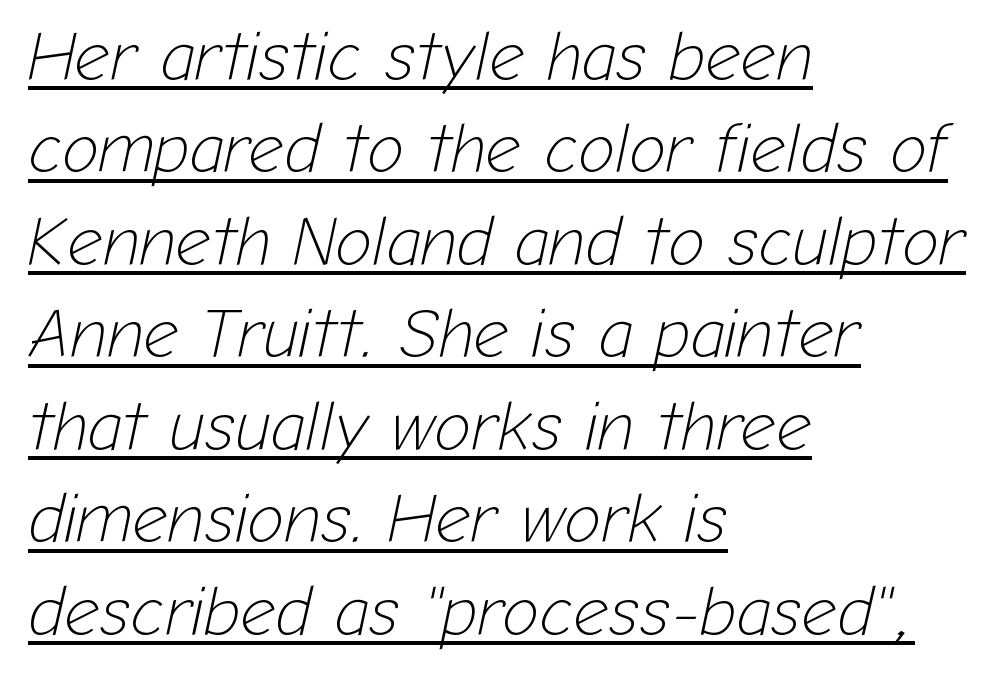
Q: Is the text bold? A: No.
Q: Is the text italic (slanted)? A: Yes, it leans right by about 12 degrees.
Q: Is the text underlined? A: Yes.
Q: How is the paragraph aligned? A: Left-aligned.
Q: Is the spacing between letters normal or unusually wide? A: Normal.
Q: Is the spacing between lines tight, normal or loose? A: Normal.
Q: Width (condensed, normal, or wide)? A: Normal.
Q: Stroke contrast? A: Low.
Q: x-height? A: Medium.
Q: Monospaced? A: No.
